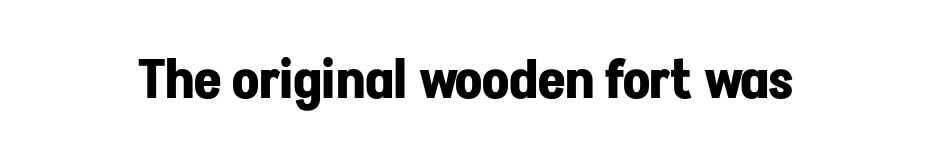
Nobody touched the tracking dial on this one. Character widths vary here, with narrow letters taking less room than wide ones. Heft: maximum for text — a bold. To sum up the face: it is a sans, with no serifs. Unmarked baselines from the first word to the last.
